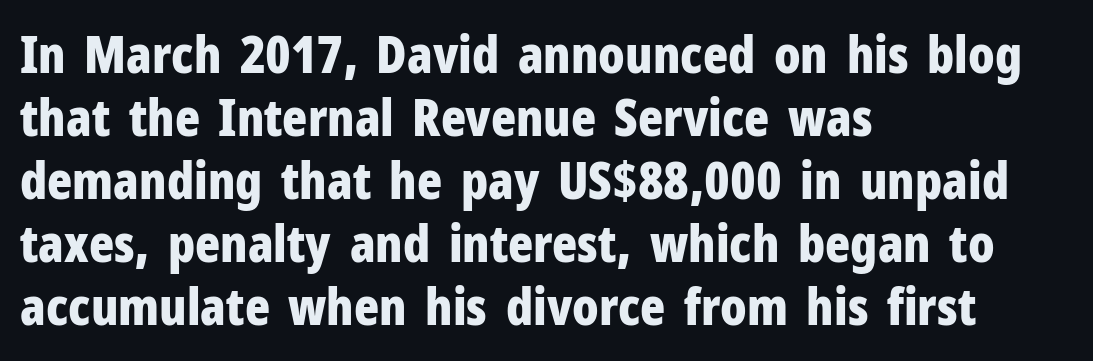
Q: Is the text bold? A: Yes.
Q: Is the text italic (slanted)? A: No, it is upright.
Q: Is the typeface a serif or a sans-serif typeface? A: Sans-serif.
Q: Is the text underlined? A: No.
Q: How is the paragraph aligned? A: Left-aligned.
Q: Is the spacing between letters normal or unusually wide? A: Normal.
Q: Width (condensed, normal, or wide)? A: Condensed.
Q: Stroke contrast? A: Low.
Q: x-height? A: Medium.
Q: Monospaced? A: No.
